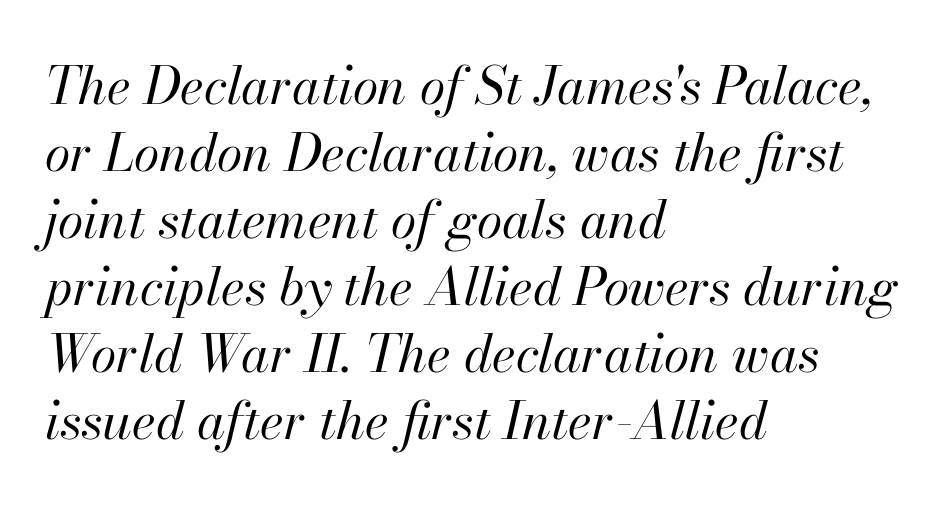
{"italic": "yes", "lean": "right", "slant_degrees": 13, "bold": "no", "weight": "regular", "width": "normal", "stroke_contrast": "high", "x_height": "small", "monospaced": "no", "underline": "no", "align": "left", "line_spacing": "normal", "line_spacing_ratio": 1.29, "letter_spacing": "normal", "letter_spacing_em": 0.0, "glyph_px": 52}
